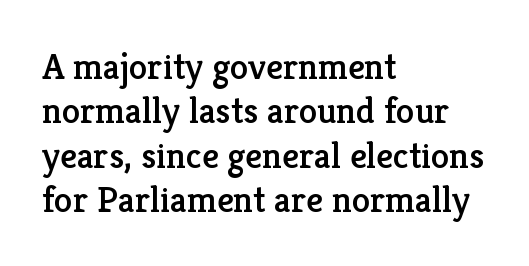
The image shows 37 px serif type, upright; set left-aligned, line spacing 1.2x, normal letter spacing, not underlined; low stroke contrast and a medium x-height.
